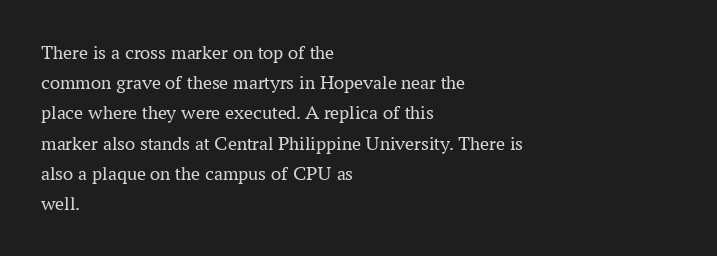
The image shows 20 px text type, upright; set left-aligned, normal line spacing (1.51x), normal letter spacing, not underlined.
